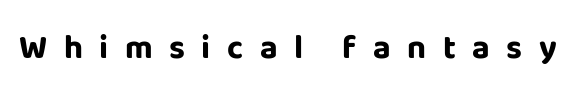
{"serif": "no", "italic": "no", "bold": "yes", "weight": "bold", "width": "normal", "stroke_contrast": "low", "x_height": "large", "monospaced": "no", "underline": "no", "letter_spacing": "wide", "letter_spacing_em": 0.5, "glyph_px": 33}
